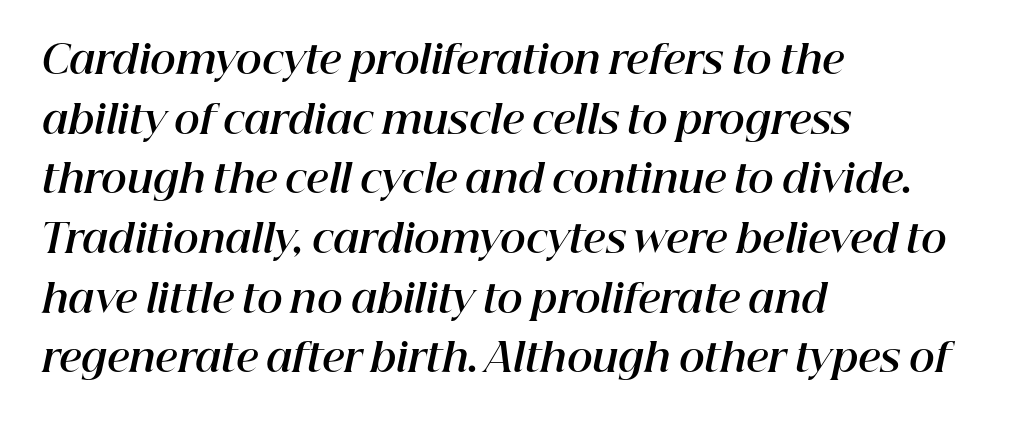
The image shows 39 px bold type, italic (leaning right); set left-aligned, normal line spacing (1.53x), normal letter spacing, not underlined; high stroke contrast and a medium x-height.
